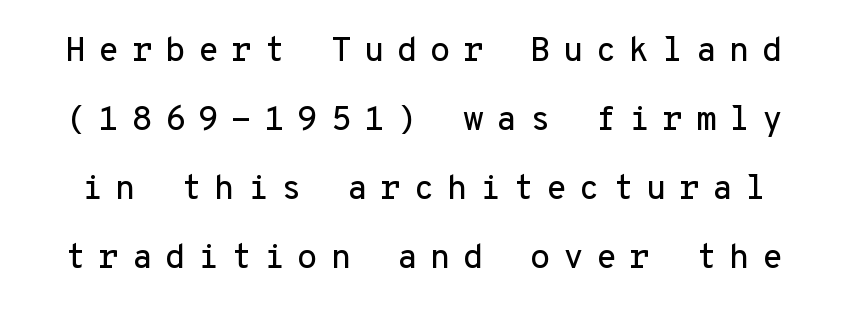
{"serif": "no", "italic": "no", "width": "normal", "stroke_contrast": "low", "x_height": "medium", "monospaced": "yes", "underline": "no", "line_spacing": "loose", "line_spacing_ratio": 2.03, "letter_spacing": "wide", "letter_spacing_em": 0.36, "glyph_px": 34}
